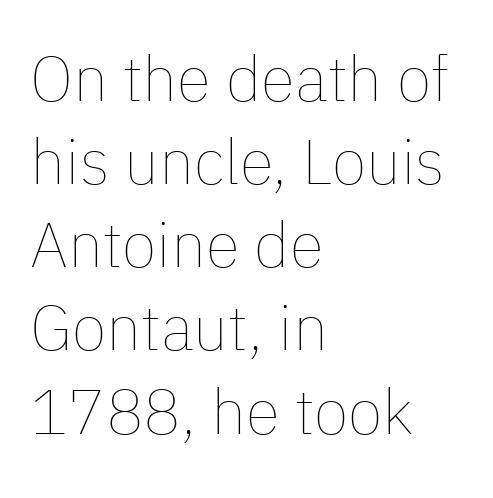
{"italic": "no", "bold": "no", "weight": "thin", "width": "normal", "stroke_contrast": "low", "x_height": "medium", "monospaced": "no", "underline": "no", "align": "left", "line_spacing": "normal", "line_spacing_ratio": 1.32, "letter_spacing": "normal", "letter_spacing_em": 0.0, "glyph_px": 63}
